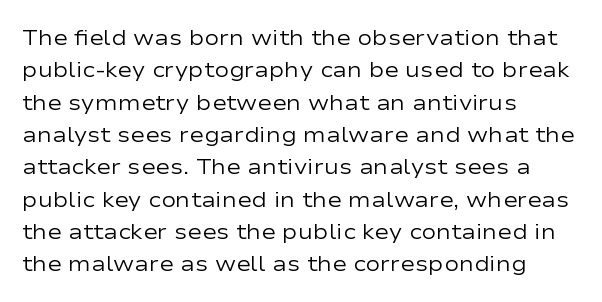
{"italic": "no", "bold": "no", "underline": "no", "align": "left", "line_spacing": "normal", "line_spacing_ratio": 1.47, "letter_spacing": "normal", "letter_spacing_em": 0.0, "glyph_px": 22}
